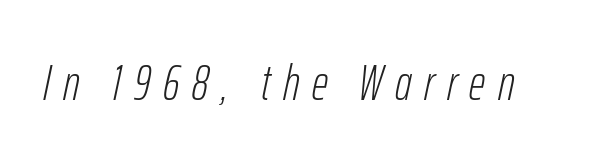
{"italic": "yes", "lean": "right", "slant_degrees": 12, "bold": "no", "weight": "light", "width": "condensed", "stroke_contrast": "low", "x_height": "medium", "monospaced": "no", "underline": "no", "letter_spacing": "wide", "letter_spacing_em": 0.25, "glyph_px": 50}
